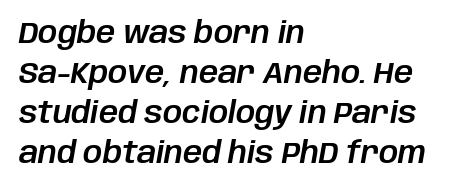
{"italic": "yes", "lean": "right", "slant_degrees": 10, "width": "normal", "stroke_contrast": "low", "x_height": "large", "monospaced": "no", "underline": "no", "align": "left", "line_spacing": "normal", "line_spacing_ratio": 1.33, "letter_spacing": "normal", "letter_spacing_em": 0.0, "glyph_px": 30}
